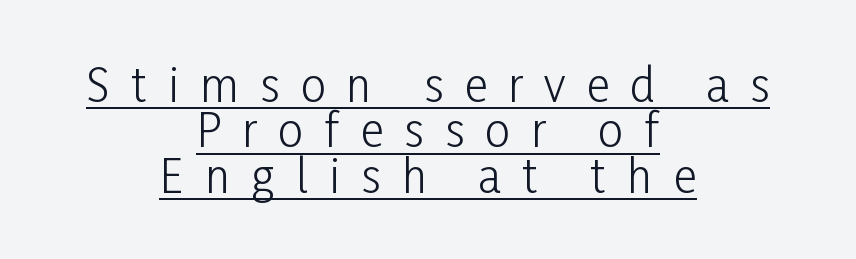
Typographically, this falls in the sans-serif category. If you measured baseline to baseline, you'd find a short distance. You could not count columns in this text — the font is proportionally spaced. Descenders here cross a horizontal rule under the line.
